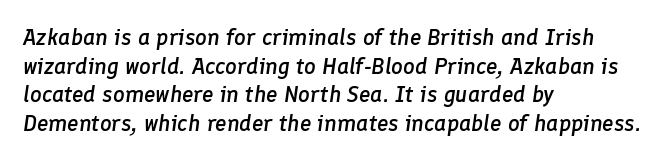
The image shows 23 px text type, italic (leaning right); set left-aligned, line spacing 1.24x, normal letter spacing, not underlined.
